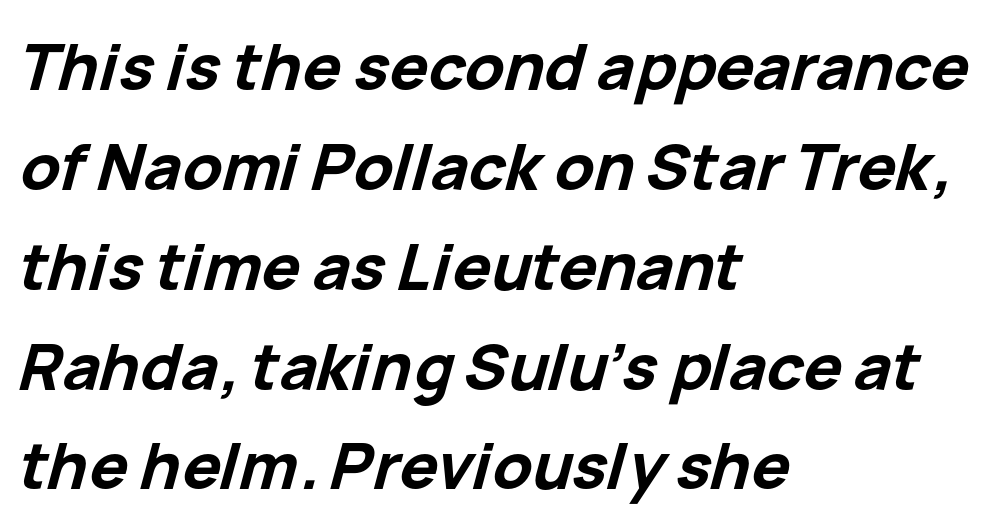
Q: Is the text bold? A: Yes.
Q: Is the text italic (slanted)? A: Yes, it leans right by about 15 degrees.
Q: Is the text underlined? A: No.
Q: How is the paragraph aligned? A: Left-aligned.
Q: Is the spacing between letters normal or unusually wide? A: Normal.
Q: Is the spacing between lines tight, normal or loose? A: Normal.
Q: Width (condensed, normal, or wide)? A: Normal.
Q: Stroke contrast? A: Low.
Q: x-height? A: Medium.
Q: Monospaced? A: No.
